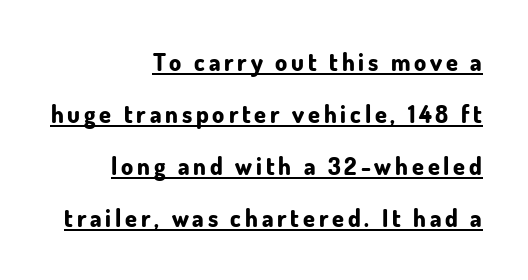
Q: Is the text bold? A: Yes.
Q: Is the text italic (slanted)? A: No, it is upright.
Q: Is the text underlined? A: Yes.
Q: How is the paragraph aligned? A: Right-aligned.
Q: Is the spacing between lines tight, normal or loose? A: Loose.
